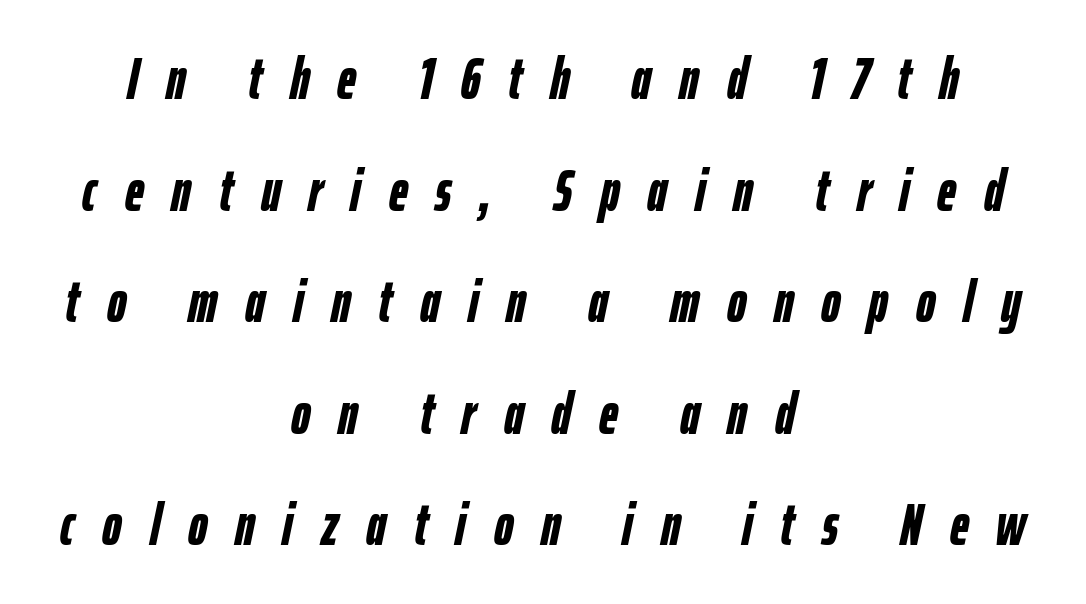
The image shows 59 px semibold, condensed type, italic (leaning right); set centered, line spacing 1.89x, unusually wide letter spacing (+0.47 em), not underlined; low stroke contrast and a medium x-height.
